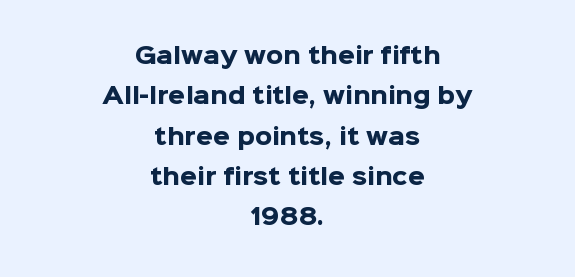
{"italic": "no", "bold": "yes", "underline": "no", "align": "center", "line_spacing_ratio": 1.83, "letter_spacing": "normal", "letter_spacing_em": 0.0, "glyph_px": 22}
